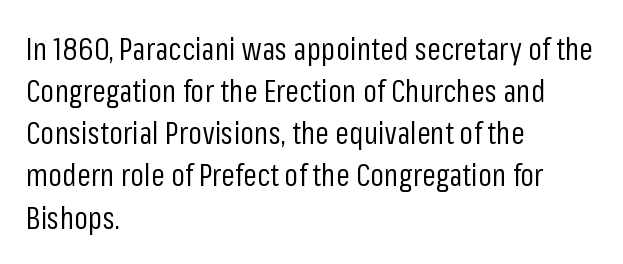
Line spacing here is normal. Is the type heavy? It reads as light-to-regular instead. The foot of each line stays bare and open. The lettering holds an erect, upright posture throughout. Each line starts at the same left margin while the right side varies.
